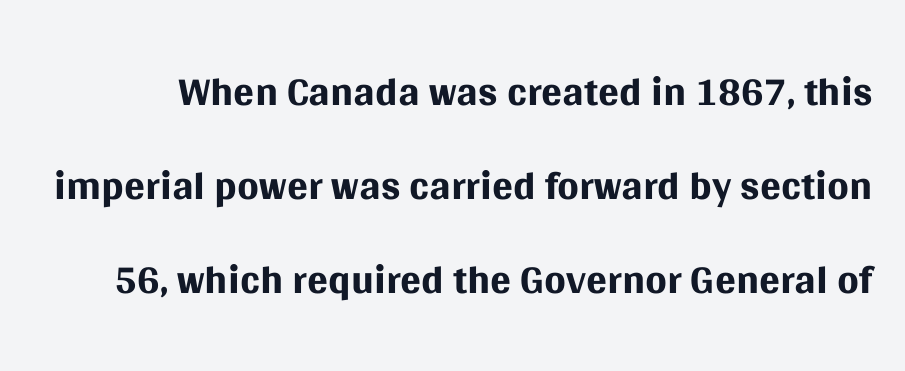
Q: Is the text bold? A: No.
Q: Is the text italic (slanted)? A: No, it is upright.
Q: Is the typeface a serif or a sans-serif typeface? A: Sans-serif.
Q: Is the text underlined? A: No.
Q: Is the spacing between letters normal or unusually wide? A: Normal.
Q: Is the spacing between lines tight, normal or loose? A: Normal.
Q: Width (condensed, normal, or wide)? A: Normal.
Q: Stroke contrast? A: Medium.
Q: x-height? A: Large.
Q: Monospaced? A: No.
